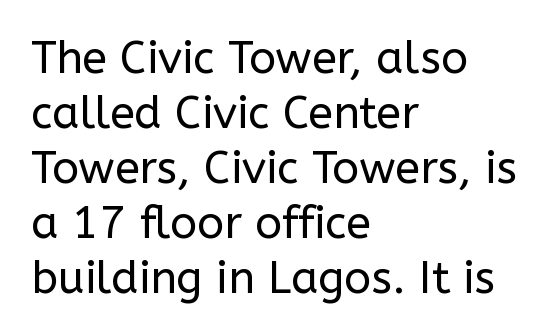
{"serif": "no", "italic": "no", "bold": "no", "weight": "regular", "width": "normal", "stroke_contrast": "low", "x_height": "medium", "monospaced": "no", "underline": "no", "align": "left", "line_spacing_ratio": 1.22, "letter_spacing": "normal", "letter_spacing_em": 0.0, "glyph_px": 45}
